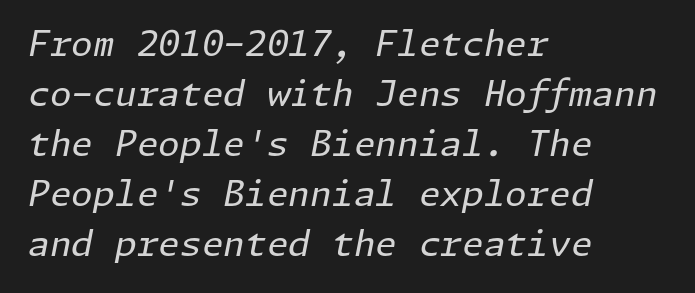
{"italic": "yes", "lean": "right", "slant_degrees": 11, "bold": "no", "weight": "regular", "width": "normal", "stroke_contrast": "low", "x_height": "medium", "underline": "no", "align": "left", "line_spacing": "normal", "line_spacing_ratio": 1.43, "letter_spacing": "normal", "letter_spacing_em": 0.0, "glyph_px": 35}
